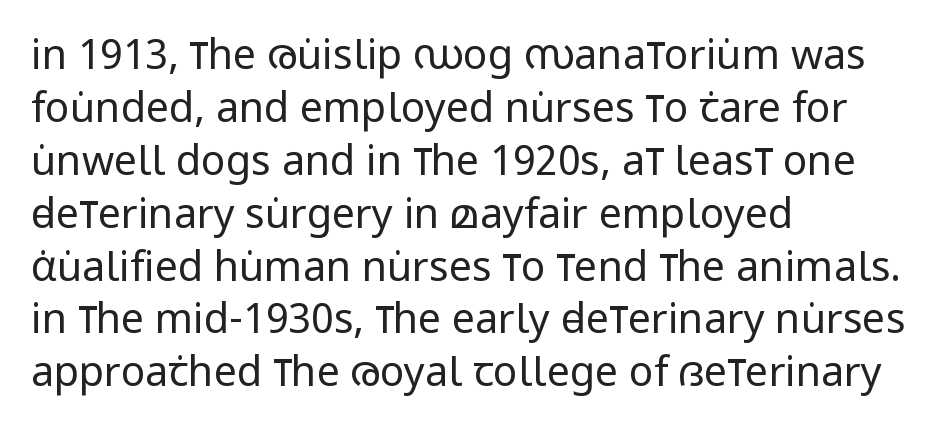
{"serif": "no", "italic": "no", "bold": "no", "weight": "regular", "width": "condensed", "stroke_contrast": "low", "x_height": "large", "monospaced": "no", "underline": "no", "align": "left", "line_spacing": "normal", "line_spacing_ratio": 1.29, "letter_spacing": "normal", "letter_spacing_em": 0.0, "glyph_px": 41}
